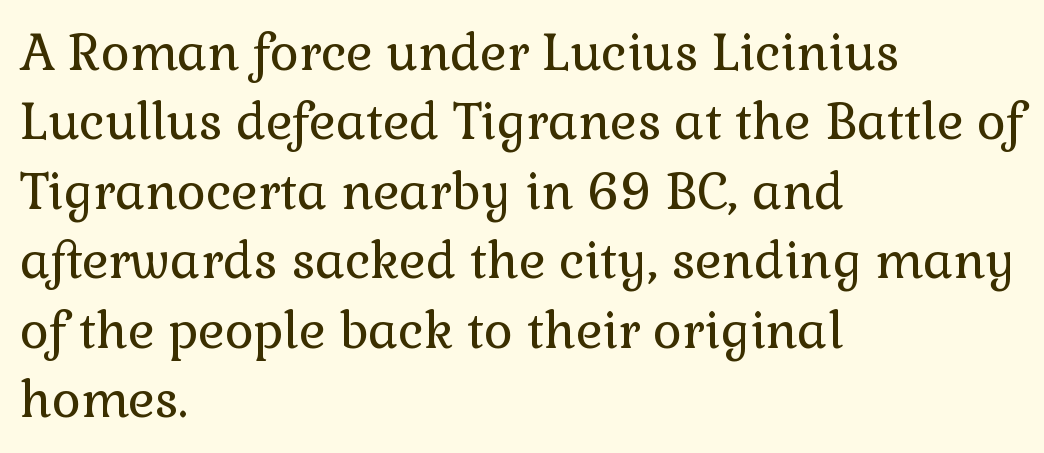
Q: Is the text bold? A: No.
Q: Is the text italic (slanted)? A: No, it is upright.
Q: Is the typeface a serif or a sans-serif typeface? A: Serif.
Q: Is the text underlined? A: No.
Q: How is the paragraph aligned? A: Left-aligned.
Q: Is the spacing between letters normal or unusually wide? A: Normal.
Q: Is the spacing between lines tight, normal or loose? A: Normal.
Q: Width (condensed, normal, or wide)? A: Normal.
Q: x-height? A: Medium.
Q: Monospaced? A: No.
